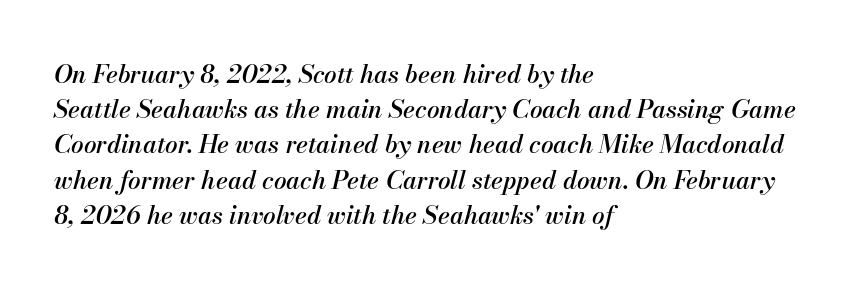
This rendering features lettering with no underline. Normally led — the rows are evenly, conventionally spaced. Does the copy run flush right? No — it runs flush left. Words appear dense and cohesive because spacing is normal.
